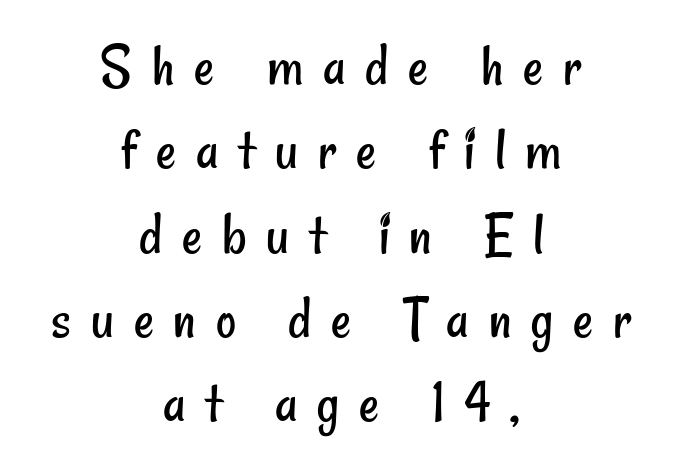
Q: Is the text bold? A: No.
Q: Is the typeface a serif or a sans-serif typeface? A: Sans-serif.
Q: Is the text underlined? A: No.
Q: How is the paragraph aligned? A: Centered.
Q: Is the spacing between letters normal or unusually wide? A: Unusually wide.
Q: Is the spacing between lines tight, normal or loose? A: Normal.
Q: Width (condensed, normal, or wide)? A: Condensed.
Q: Stroke contrast? A: Low.
Q: x-height? A: Small.
Q: Monospaced? A: No.
